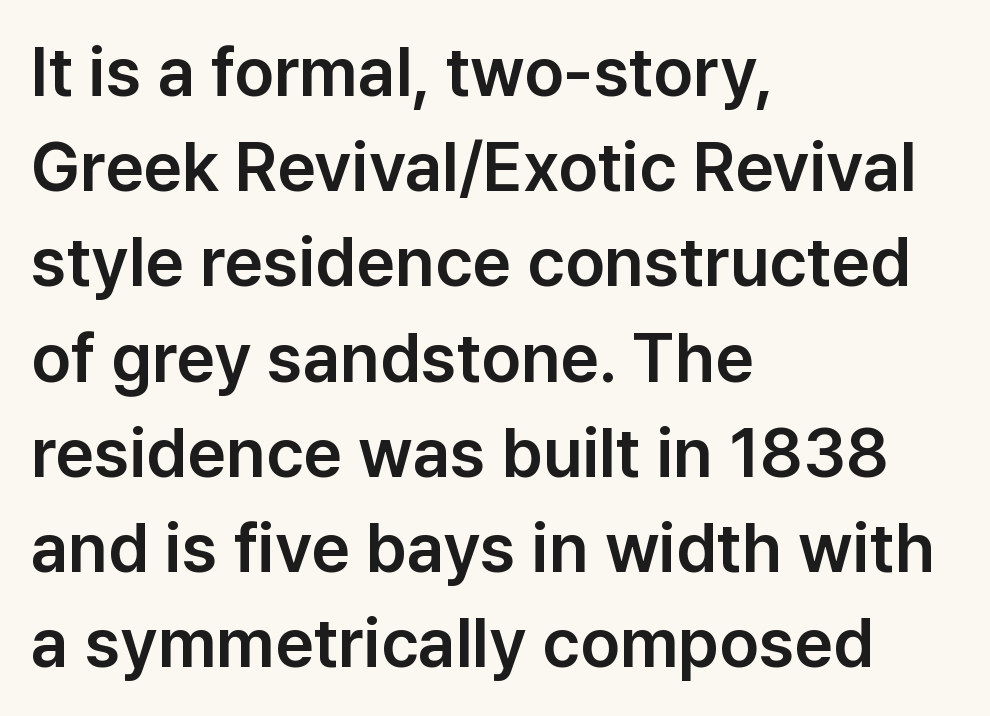
The image shows 68 px sans-serif type, upright; set left-aligned, normal line spacing (1.4x), normal letter spacing, not underlined; low stroke contrast and a medium x-height.
